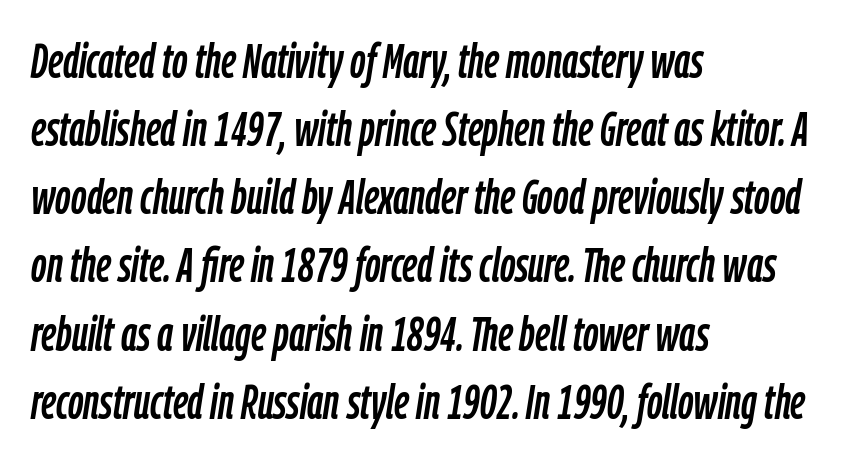
Visually the block forms a straight wall on the left and a jagged coastline on the right. Is the type slanted? Yes — the strokes lean at a clear angle. Reading down the column, the eye jumps a familiar distance to each next line. No extra tracking has been applied to these lines. Check the space under the baseline: it is left empty.
